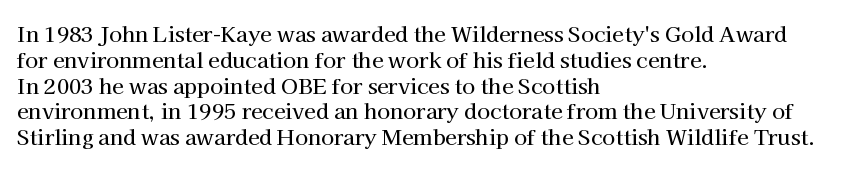
The image shows 21 px text type, upright; set left-aligned, line spacing 1.23x, normal letter spacing, not underlined.
